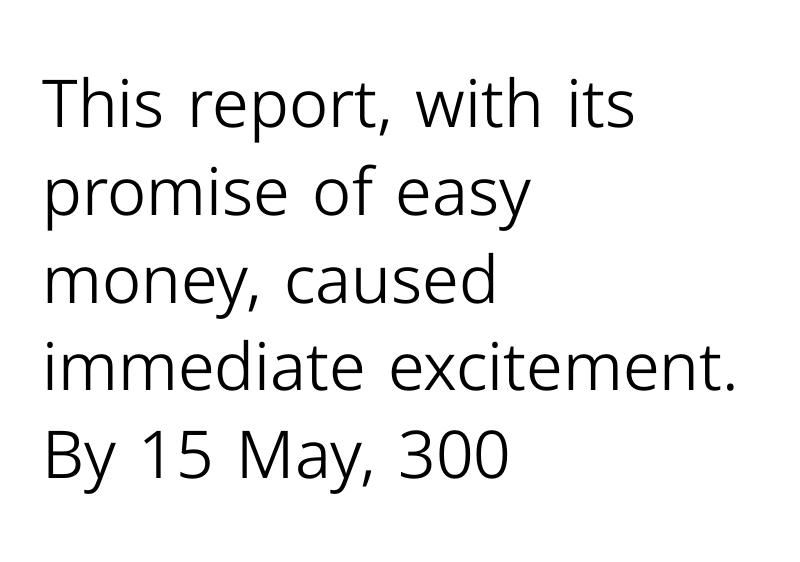
The image shows 66 px light sans-serif type, upright; set left-aligned, normal line spacing (1.33x), normal letter spacing, not underlined; low stroke contrast and a medium x-height.
